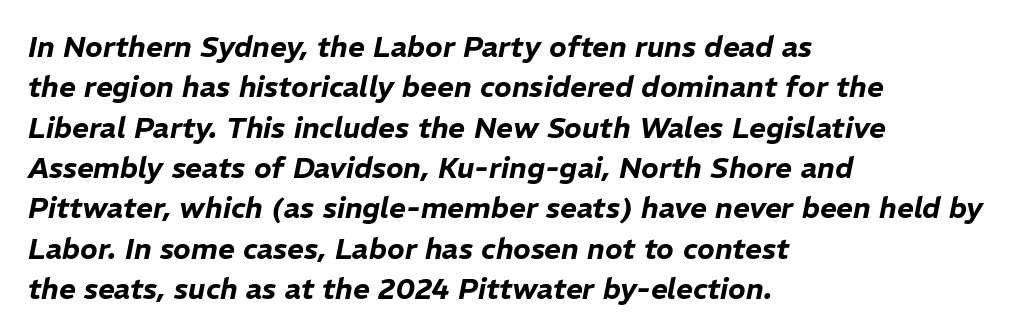
This block has exactly the height ordinary leading produces. The specimen omits any rule beneath the text block's lines. Proportional: the letters do not fall into vertical columns. This rendering uses left alignment, leaving the right contour irregular. Characters are canted at an angle relative to the baseline's perpendicular. The type is set solid horizontally, with unmodified tracking.
